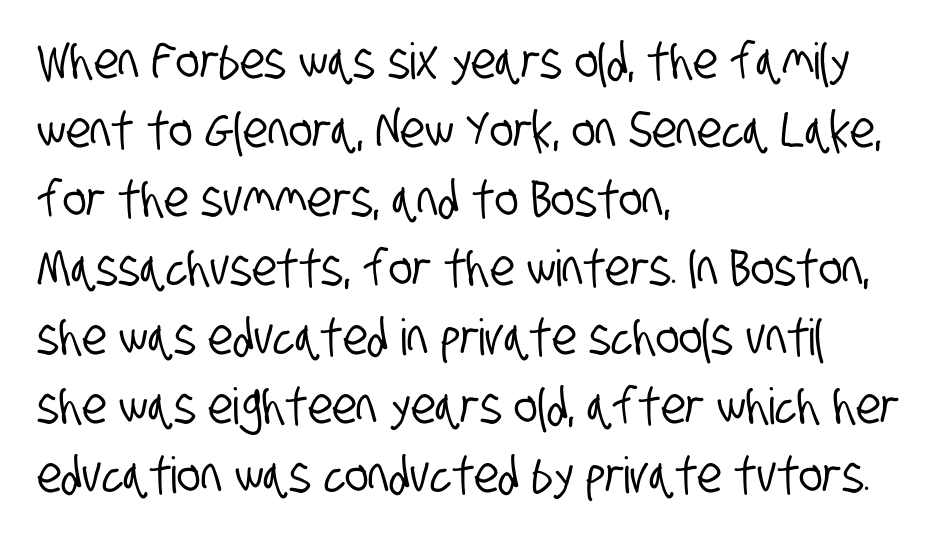
The image shows 50 px condensed sans-serif type; set left-aligned, normal line spacing (1.38x), normal letter spacing, not underlined; low stroke contrast and a large x-height.
